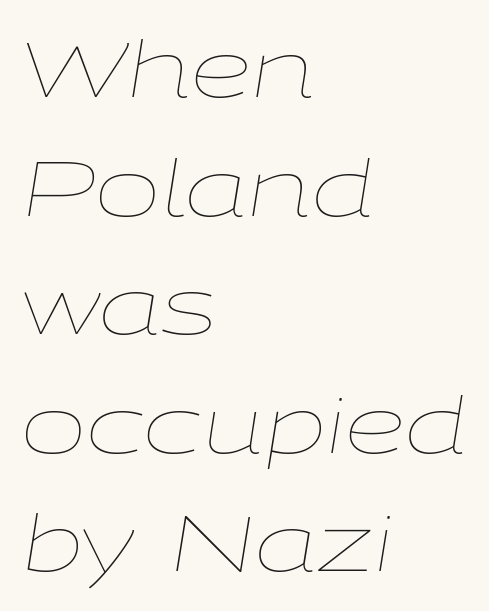
{"italic": "yes", "lean": "right", "slant_degrees": 9, "bold": "no", "weight": "thin", "width": "wide", "stroke_contrast": "low", "x_height": "medium", "monospaced": "no", "underline": "no", "align": "left", "line_spacing": "normal", "line_spacing_ratio": 1.52, "letter_spacing": "normal", "letter_spacing_em": 0.0, "glyph_px": 78}
